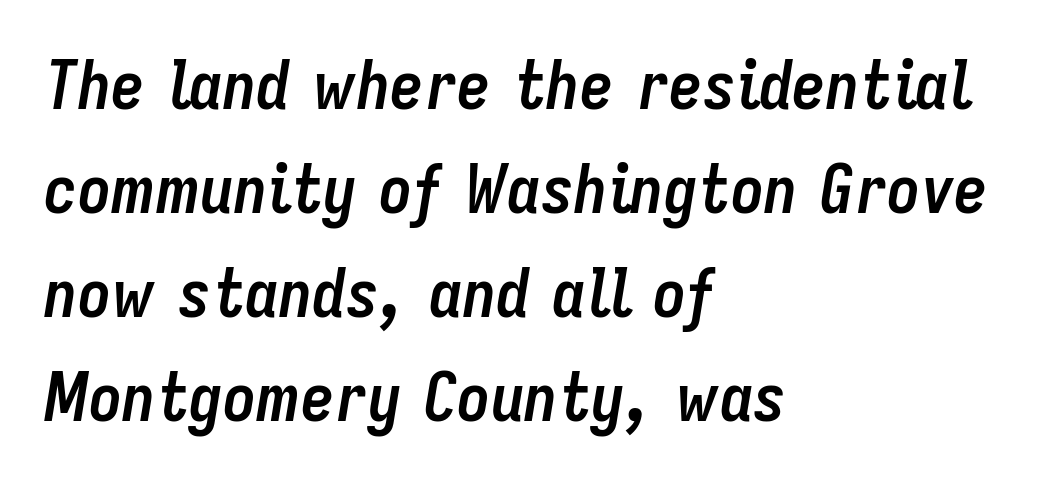
Q: Is the text bold? A: Yes.
Q: Is the text italic (slanted)? A: Yes, it leans right by about 9 degrees.
Q: Is the text underlined? A: No.
Q: How is the paragraph aligned? A: Left-aligned.
Q: Is the spacing between letters normal or unusually wide? A: Normal.
Q: Is the spacing between lines tight, normal or loose? A: Normal.
Q: Width (condensed, normal, or wide)? A: Condensed.
Q: Stroke contrast? A: Low.
Q: x-height? A: Medium.
Q: Monospaced? A: No.
